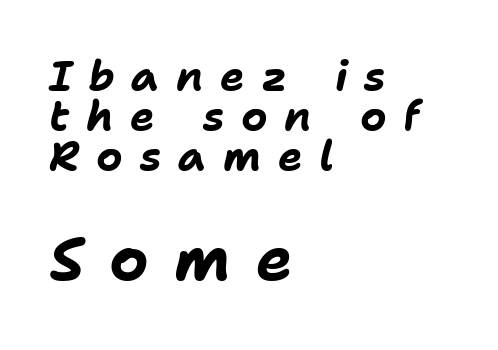
Is this a fixed-width face? No — the glyphs have proportional, varying widths. The strokes are fattened all the way to bold. Does extra space separate the letters? Yes, quite a lot of it. The text block is weighted toward the left margin, trailing off unevenly rightward. It's the slanting kind of type.
